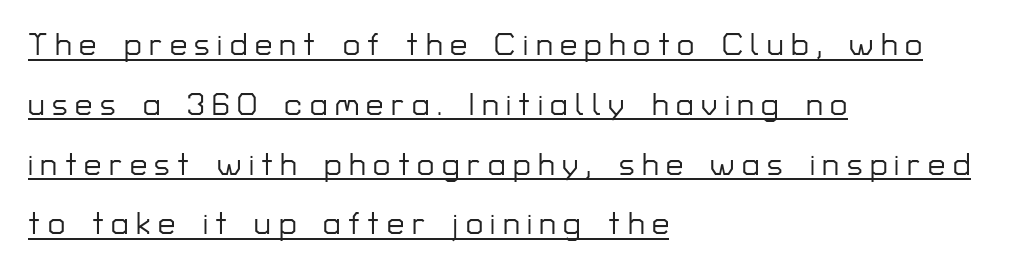
Q: Is the text italic (slanted)? A: No, it is upright.
Q: Is the typeface a serif or a sans-serif typeface? A: Sans-serif.
Q: Is the text underlined? A: Yes.
Q: How is the paragraph aligned? A: Left-aligned.
Q: Is the spacing between letters normal or unusually wide? A: Unusually wide.
Q: Is the spacing between lines tight, normal or loose? A: Loose.
Q: Width (condensed, normal, or wide)? A: Normal.
Q: Stroke contrast? A: Low.
Q: x-height? A: Medium.
Q: Monospaced? A: No.
